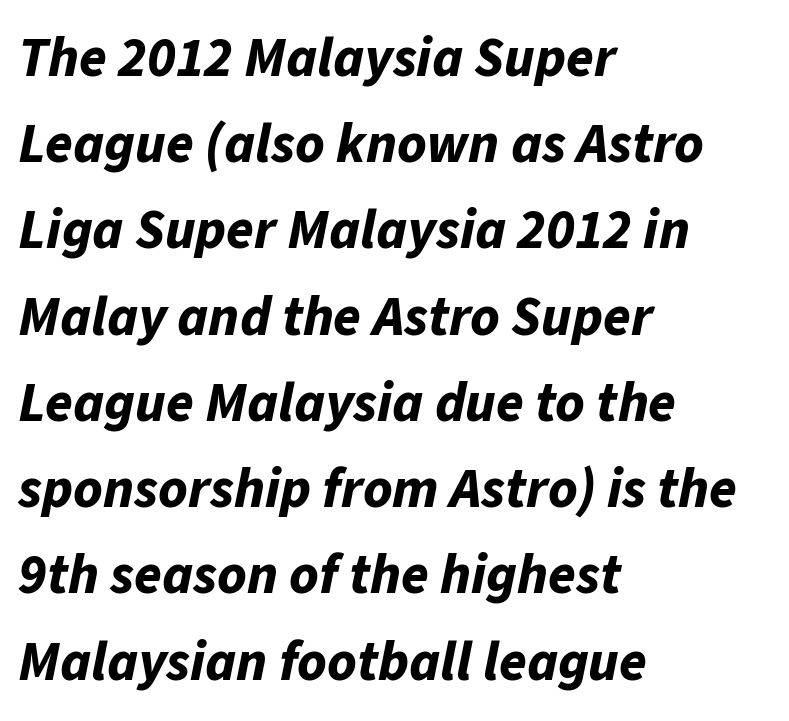
Q: Is the text bold? A: Yes.
Q: Is the text italic (slanted)? A: Yes, it leans right by about 11 degrees.
Q: Is the text underlined? A: No.
Q: How is the paragraph aligned? A: Left-aligned.
Q: Is the spacing between letters normal or unusually wide? A: Normal.
Q: Is the spacing between lines tight, normal or loose? A: Normal.
Q: Width (condensed, normal, or wide)? A: Normal.
Q: Stroke contrast? A: Low.
Q: x-height? A: Medium.
Q: Monospaced? A: No.
